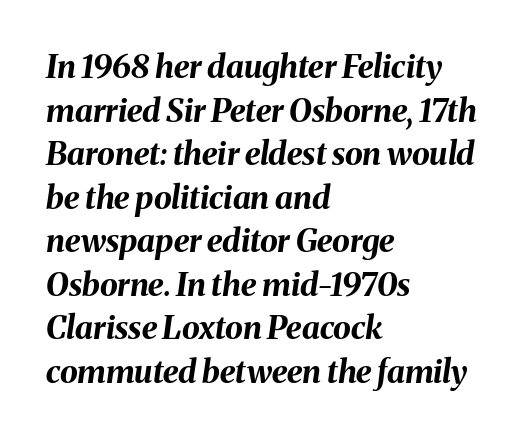
The image shows 32 px bold type, italic (leaning right); set left-aligned, normal line spacing (1.36x), normal letter spacing, not underlined; medium stroke contrast and a medium x-height.
